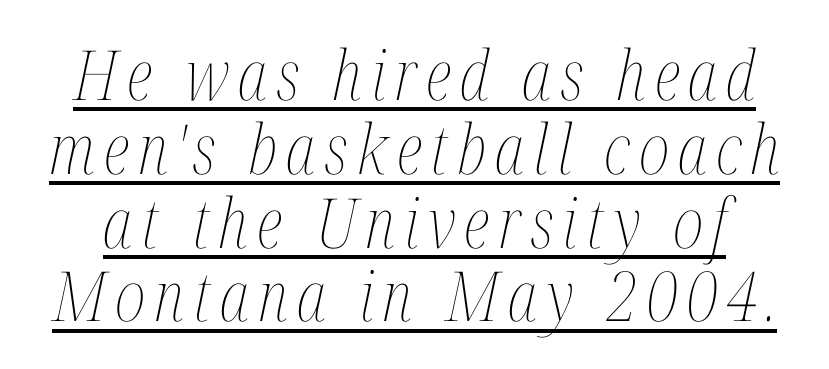
The image shows 69 px thin, condensed type, italic (leaning right); set tight line spacing (1.07x), underlined; medium stroke contrast and a medium x-height.
